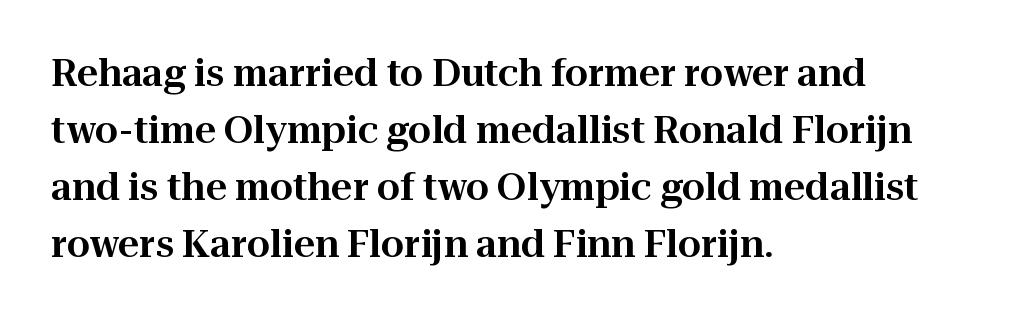
Default kerning and tracking; the words read as compact shapes. The passage shown is typed in a proportional face where columns would drift. Line starts are locked; line ends wander. Ascenders rise straight up at ninety degrees. The words here are not underlined.
